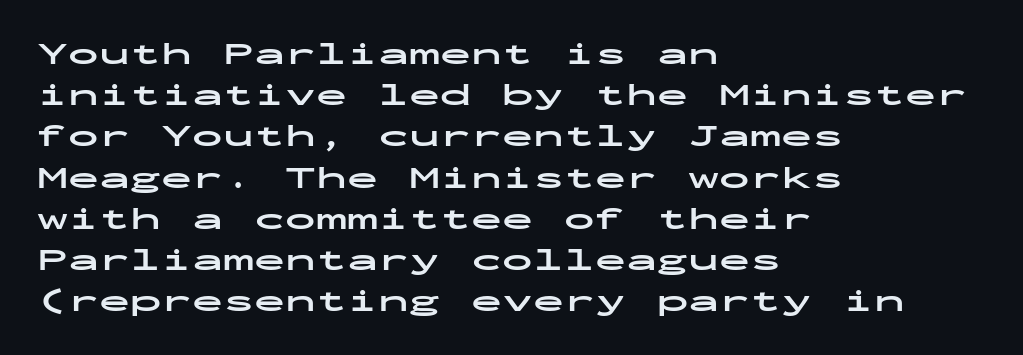
The image shows 31 px bold, wide sans-serif type, upright, monospaced; set left-aligned, normal line spacing (1.33x), normal letter spacing, not underlined; low stroke contrast and a medium x-height.
